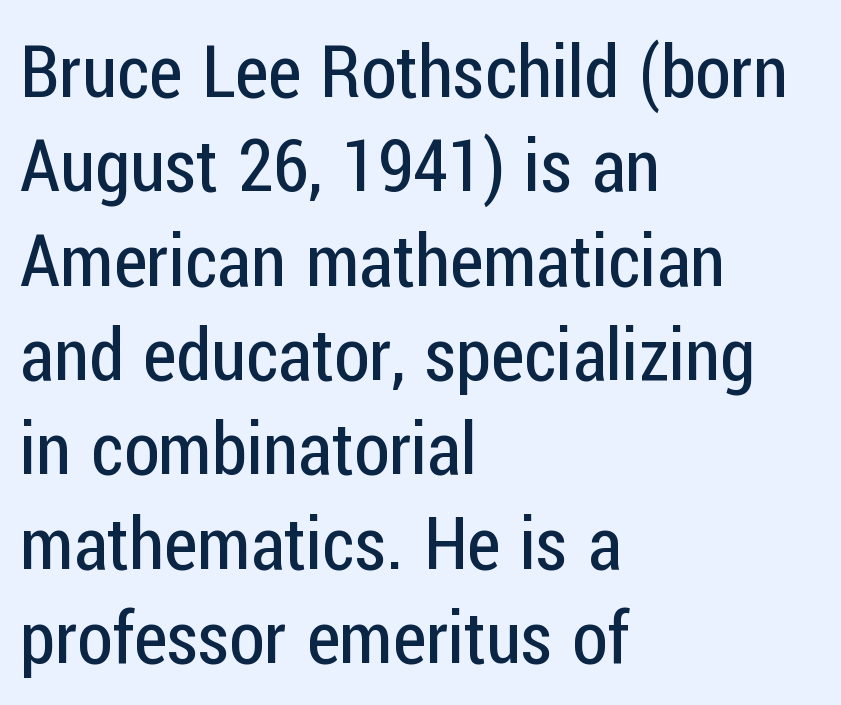
{"serif": "no", "italic": "no", "bold": "no", "weight": "regular", "width": "condensed", "stroke_contrast": "low", "x_height": "medium", "monospaced": "no", "underline": "no", "align": "left", "line_spacing": "normal", "line_spacing_ratio": 1.31, "letter_spacing": "normal", "letter_spacing_em": 0.0, "glyph_px": 72}
